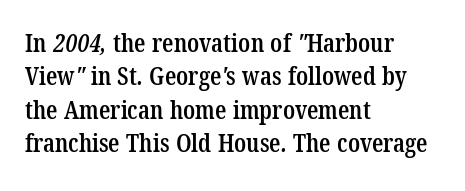
Q: Is the text bold? A: Semi-bold.
Q: Is the text underlined? A: No.
Q: How is the paragraph aligned? A: Left-aligned.
Q: Is the spacing between letters normal or unusually wide? A: Normal.
Q: Is the spacing between lines tight, normal or loose? A: Normal.
